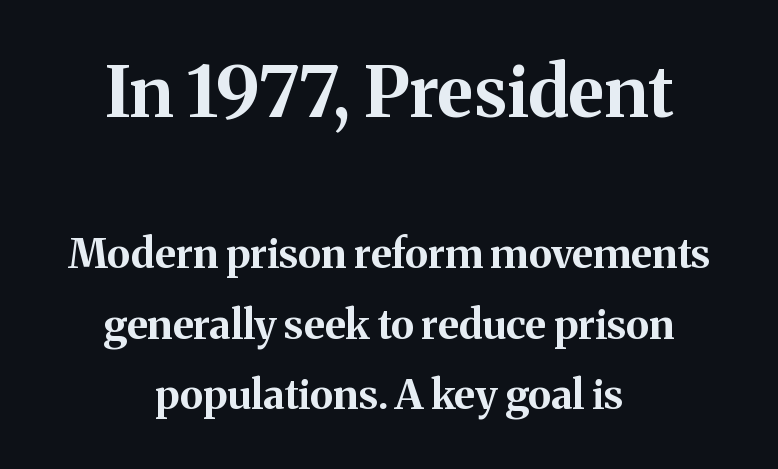
Q: Is the text bold? A: Yes.
Q: Is the text italic (slanted)? A: No, it is upright.
Q: Is the typeface a serif or a sans-serif typeface? A: Serif.
Q: Is the text underlined? A: No.
Q: How is the paragraph aligned? A: Centered.
Q: Is the spacing between letters normal or unusually wide? A: Normal.
Q: Which block of text is set in a larger size, the first (top) or the second (bottom)? A: The first (top) one.
Q: Width (condensed, normal, or wide)? A: Normal.
Q: Stroke contrast? A: Medium.
Q: x-height? A: Medium.
Q: Monospaced? A: No.
